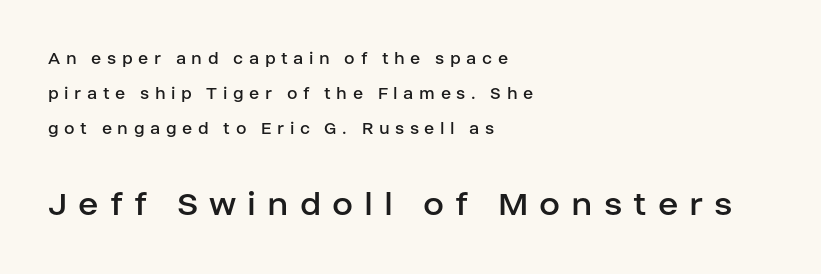
The image shows 38 px regular-weight sans-serif type, upright; set left-aligned, line spacing 1.83x, unusually wide letter spacing (+0.29 em), not underlined; the second (bottom) block is 2.0x larger; low stroke contrast and a large x-height.
